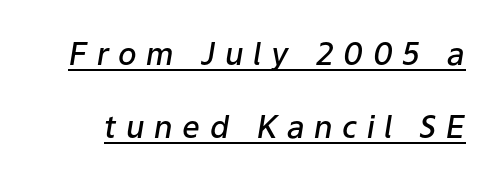
Q: Is the text bold? A: Semi-bold.
Q: Is the text italic (slanted)? A: Yes, it leans right by about 9 degrees.
Q: Is the text underlined? A: Yes.
Q: Is the spacing between letters normal or unusually wide? A: Unusually wide.
Q: Is the spacing between lines tight, normal or loose? A: Loose.
Q: Width (condensed, normal, or wide)? A: Normal.
Q: Stroke contrast? A: Low.
Q: x-height? A: Medium.
Q: Monospaced? A: No.
